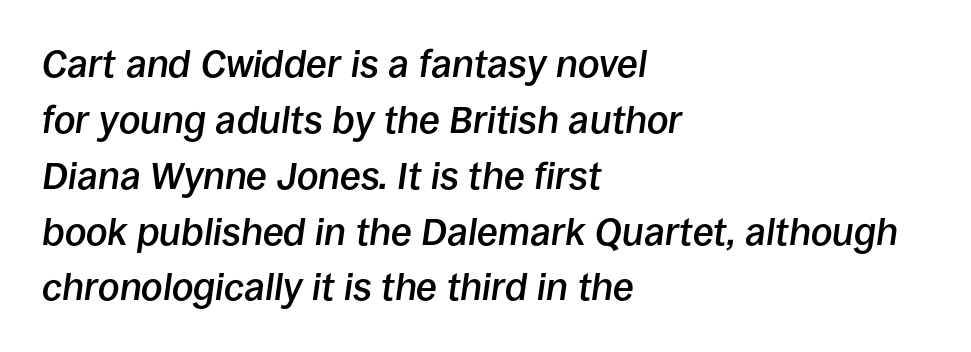
Just letters on the line, the space beneath them empty. The passage shown is typed in a proportional face where columns would drift. The block of text has a typical density, with ordinary space between rows. The gaps between neighbouring characters are ordinary and unremarkable. The compositor pushed each line to the left boundary.
